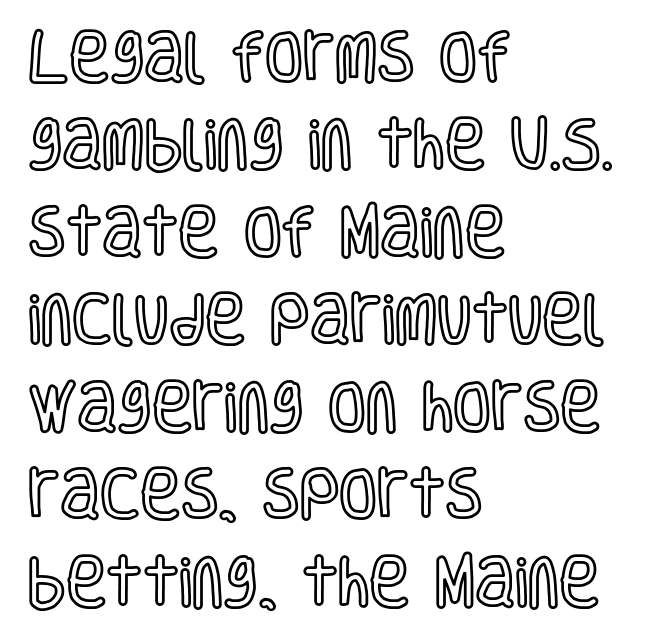
Q: Is the text italic (slanted)? A: No, it is upright.
Q: Is the text underlined? A: No.
Q: How is the paragraph aligned? A: Left-aligned.
Q: Is the spacing between letters normal or unusually wide? A: Normal.
Q: Is the spacing between lines tight, normal or loose? A: Normal.
Q: Width (condensed, normal, or wide)? A: Condensed.
Q: x-height? A: Large.
Q: Monospaced? A: No.
